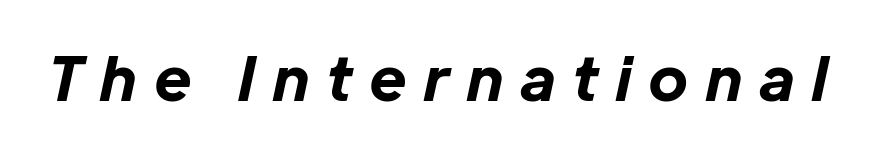
Q: Is the text bold? A: Yes.
Q: Is the text italic (slanted)? A: Yes, it leans right by about 12 degrees.
Q: Is the text underlined? A: No.
Q: Is the spacing between letters normal or unusually wide? A: Unusually wide.
Q: Width (condensed, normal, or wide)? A: Normal.
Q: Stroke contrast? A: Low.
Q: x-height? A: Medium.
Q: Monospaced? A: No.
